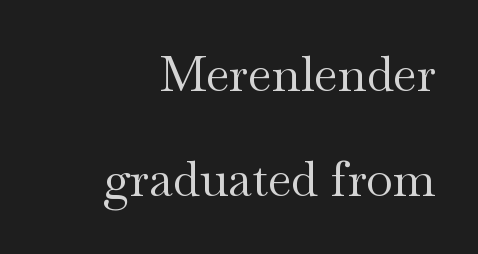
{"serif": "yes", "italic": "no", "bold": "no", "weight": "regular", "width": "wide", "stroke_contrast": "medium", "x_height": "small", "monospaced": "no", "underline": "no", "align": "right", "line_spacing": "loose", "line_spacing_ratio": 2.15, "letter_spacing": "normal", "letter_spacing_em": 0.0, "glyph_px": 49}
